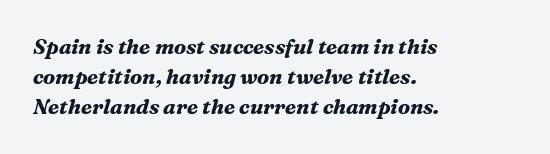
Q: Is the text bold? A: Yes.
Q: Is the text italic (slanted)? A: Yes, it leans right by about 16 degrees.
Q: Is the text underlined? A: No.
Q: How is the paragraph aligned? A: Left-aligned.
Q: Is the spacing between letters normal or unusually wide? A: Normal.
Q: Is the spacing between lines tight, normal or loose? A: Normal.
